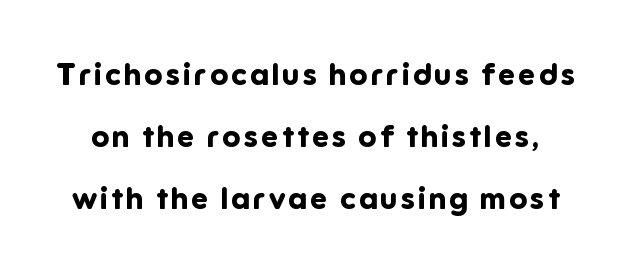
Q: Is the text bold? A: Yes.
Q: Is the text italic (slanted)? A: No, it is upright.
Q: Is the typeface a serif or a sans-serif typeface? A: Sans-serif.
Q: Is the text underlined? A: No.
Q: Is the spacing between lines tight, normal or loose? A: Loose.
Q: Width (condensed, normal, or wide)? A: Normal.
Q: Stroke contrast? A: Low.
Q: x-height? A: Medium.
Q: Monospaced? A: No.
